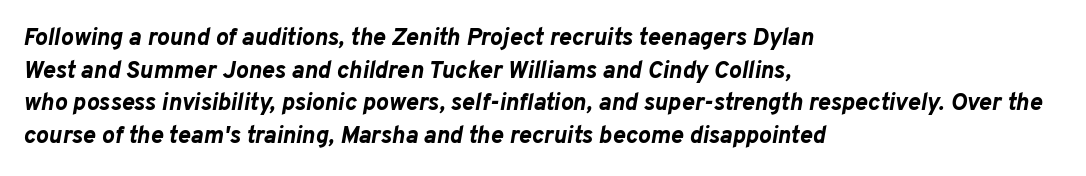
Beneath every word, the page is bare. The letters are bold, with thick, heavy strokes. This sample uses plain, unmodified letter spacing. The rows are spaced the way most documents space them.
